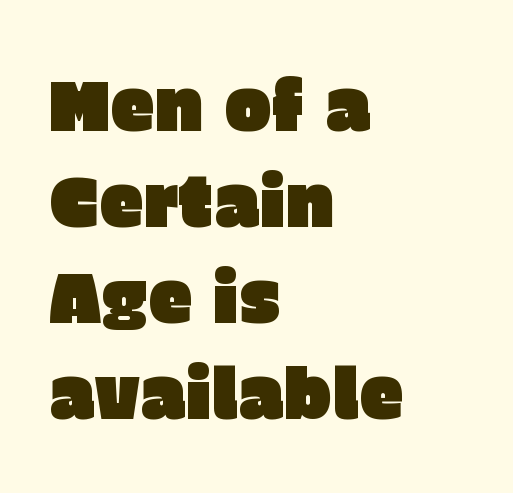
Characters remain perfectly vertical along every line. Visually the block forms a straight wall on the left and a jagged coastline on the right. The space directly below the letters is spotless. Serifs: no, the terminals of the letterforms are clean.
